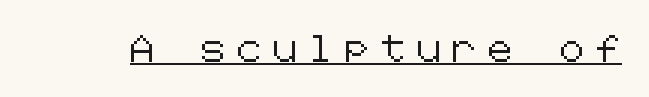
Q: Is the text italic (slanted)? A: No, it is upright.
Q: Is the text underlined? A: Yes.
Q: Is the spacing between letters normal or unusually wide? A: Unusually wide.
